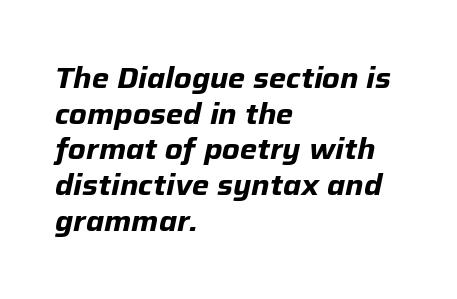
Every character sits at an angle, as italics do. These words are printed bold, with thick strokes throughout. The space beneath each line is pristine and unruled. Looks like regular typesetting: each glyph gets only the width it needs.
